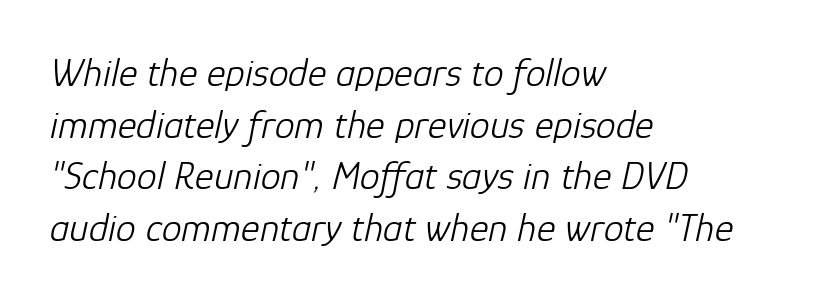
The text carries the slant typical of an italic or oblique font. The passage shown is typed in a proportional face where columns would drift. Observe the ordinary spacing: letters are neighbours, not strangers. The passage shown is not bold in any degree. These lines sit exactly where default settings would place them.
